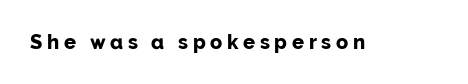
Q: Is the text bold? A: Yes.
Q: Is the text italic (slanted)? A: No, it is upright.
Q: Is the text underlined? A: No.
Q: Is the spacing between letters normal or unusually wide? A: Unusually wide.
